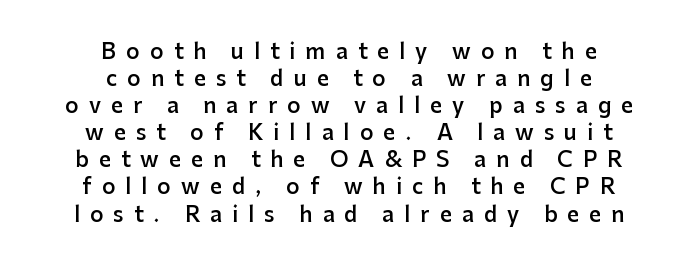
The letters are spread apart with noticeably loose tracking. Is the type bold? Partly — it's a semibold, heavier than regular but not fully bold. Italic? Not at all — the glyphs are vertical. The setting favours the middle, as headings and verse often do. The designer left line spacing at the default. The passage shown is not underscored anywhere.
